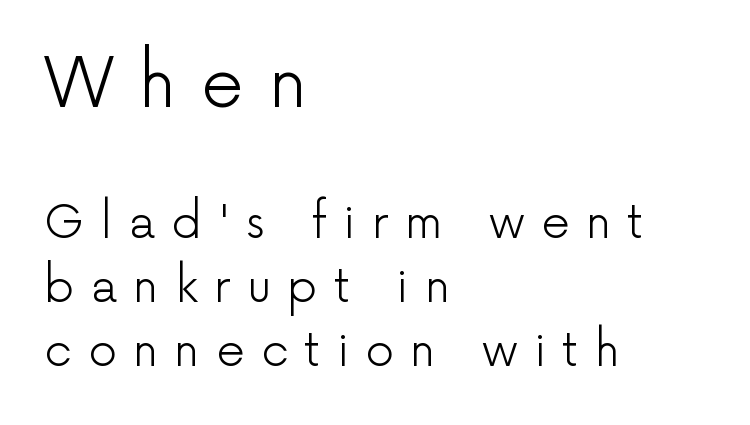
{"serif": "no", "italic": "no", "bold": "no", "weight": "light", "width": "normal", "stroke_contrast": "low", "x_height": "medium", "monospaced": "no", "underline": "no", "align": "left", "line_spacing": "normal", "line_spacing_ratio": 1.43, "letter_spacing": "wide", "letter_spacing_em": 0.36, "larger_block": "first", "size_ratio": 1.51, "glyph_px": 68}
